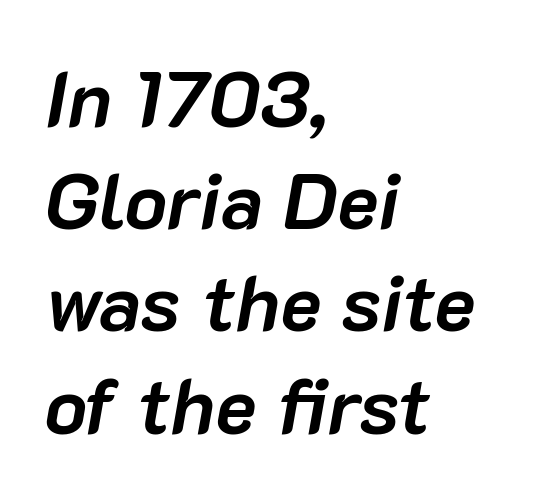
{"italic": "yes", "lean": "right", "slant_degrees": 10, "bold": "yes", "weight": "semibold", "width": "normal", "stroke_contrast": "low", "x_height": "medium", "monospaced": "no", "underline": "no", "align": "left", "line_spacing": "normal", "line_spacing_ratio": 1.31, "letter_spacing": "normal", "letter_spacing_em": 0.0, "glyph_px": 78}
